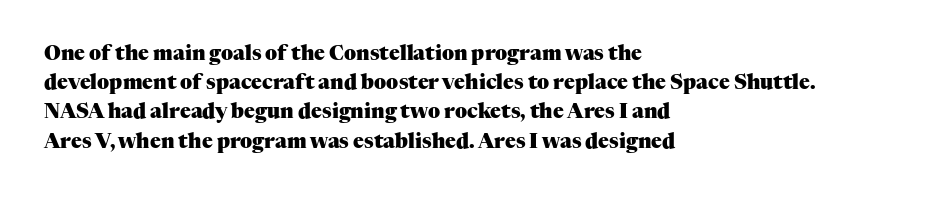
Q: Is the text bold? A: Yes.
Q: Is the text italic (slanted)? A: No, it is upright.
Q: Is the text underlined? A: No.
Q: How is the paragraph aligned? A: Left-aligned.
Q: Is the spacing between letters normal or unusually wide? A: Normal.
Q: Is the spacing between lines tight, normal or loose? A: Normal.
